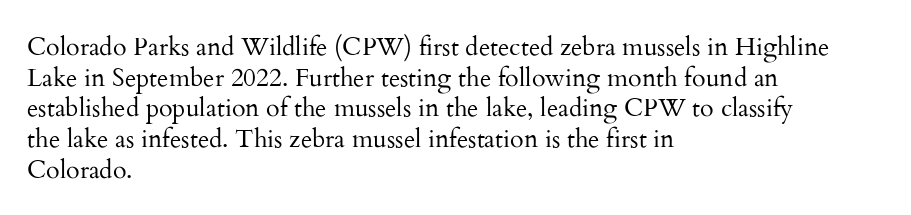
The letters look calm and open, with moderate or lighter stems. Descenders are the only things crossing below the line. Left-aligned paragraph, ragged on the right. Short note: letters normally spaced.
